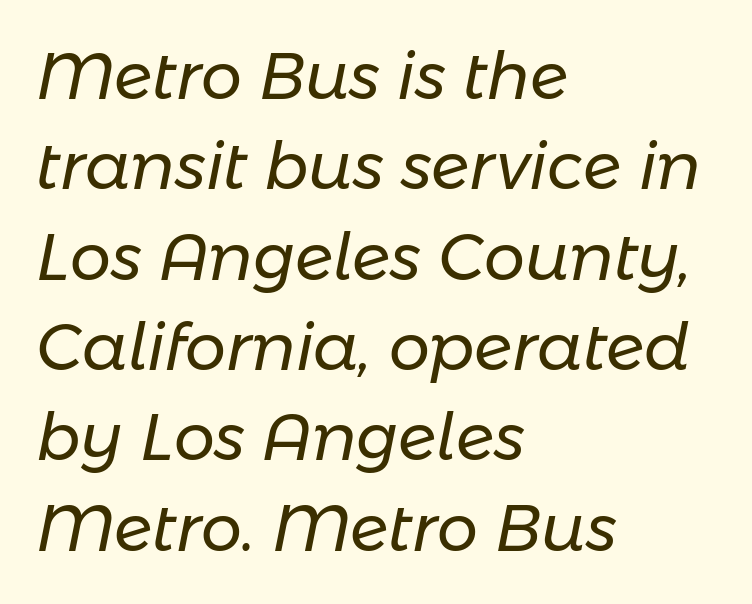
The image shows 65 px regular-weight type, italic (leaning right); set left-aligned, normal line spacing (1.39x), normal letter spacing, not underlined; low stroke contrast and a medium x-height.
